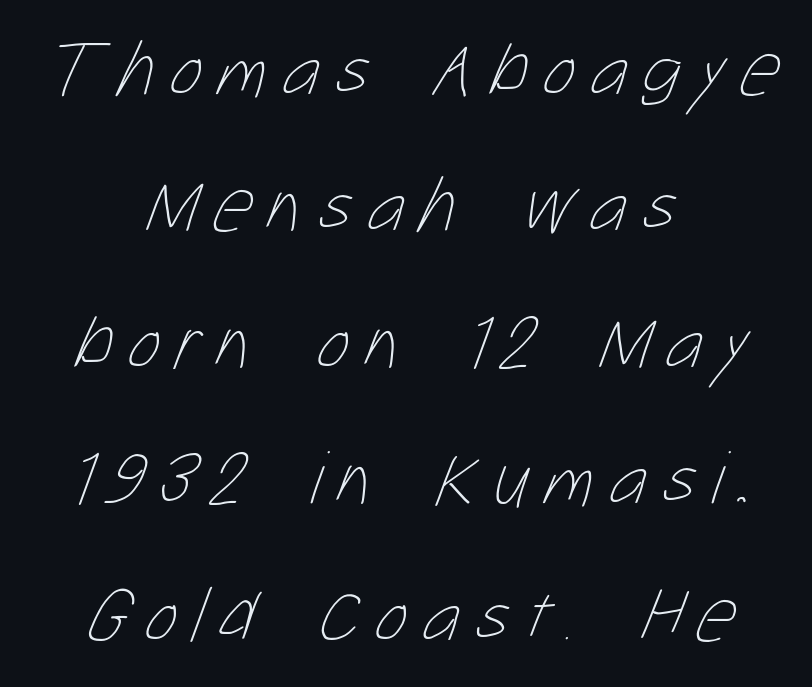
Is the type heavy? It reads as light-to-regular instead. Proportional: the letters do not fall into vertical columns. A clean baseline with only descenders dipping below it. Compared with a flush-left layout, this one balances lines on the center instead.
